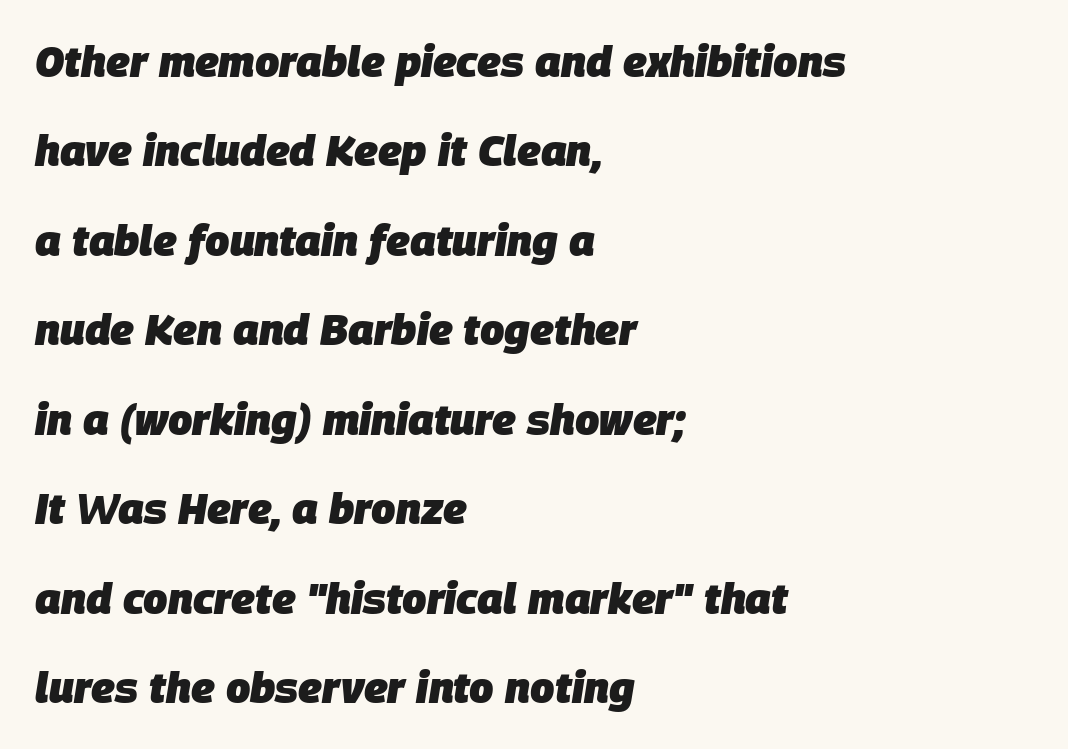
The image shows 43 px heavy type, italic (leaning right); set left-aligned, loose line spacing (2.08x), normal letter spacing, not underlined; low stroke contrast and a large x-height.
